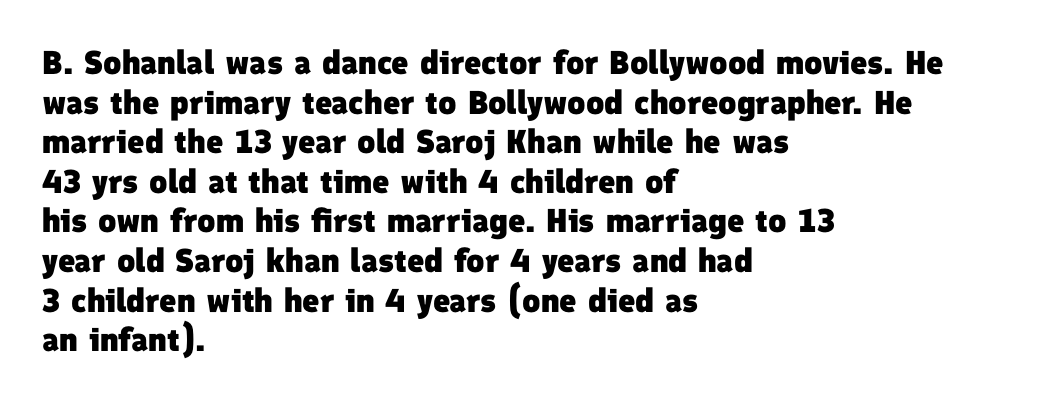
Glance below the letters and you will spot only blank space. Varying glyph widths throughout — classic text-font behaviour. Each letter's strokes conclude bluntly, with no projecting serifs. Casual observation: everything's shoved over to the left.
